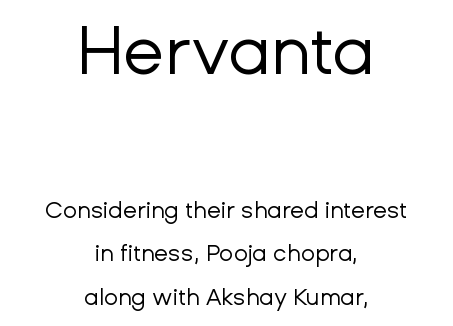
Q: Is the text bold? A: No.
Q: Is the text italic (slanted)? A: No, it is upright.
Q: Is the typeface a serif or a sans-serif typeface? A: Sans-serif.
Q: Is the text underlined? A: No.
Q: How is the paragraph aligned? A: Centered.
Q: Is the spacing between letters normal or unusually wide? A: Normal.
Q: Which block of text is set in a larger size, the first (top) or the second (bottom)? A: The first (top) one.
Q: Width (condensed, normal, or wide)? A: Normal.
Q: Stroke contrast? A: Low.
Q: x-height? A: Medium.
Q: Monospaced? A: No.
